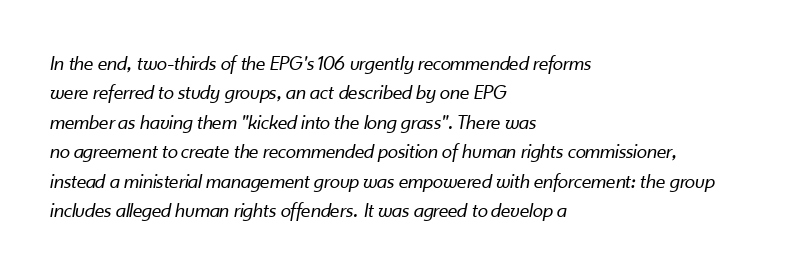
Q: Is the text bold? A: No.
Q: Is the text italic (slanted)? A: Yes, it leans right by about 10 degrees.
Q: Is the text underlined? A: No.
Q: How is the paragraph aligned? A: Left-aligned.
Q: Is the spacing between letters normal or unusually wide? A: Normal.
Q: Is the spacing between lines tight, normal or loose? A: Normal.
